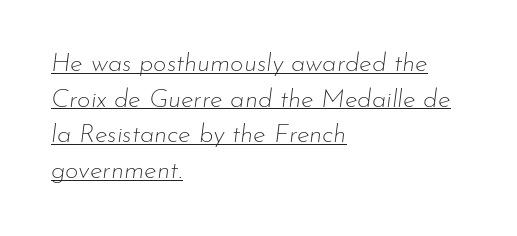
The image shows 26 px text type, italic (leaning right); set left-aligned, normal line spacing (1.37x), normal letter spacing, underlined.
